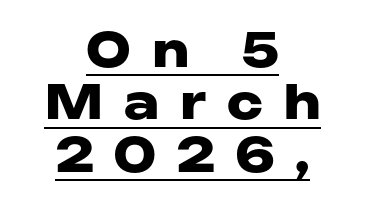
{"serif": "no", "italic": "no", "bold": "yes", "weight": "heavy", "width": "wide", "stroke_contrast": "low", "x_height": "medium", "monospaced": "no", "underline": "yes", "align": "center", "line_spacing": "tight", "line_spacing_ratio": 1.14, "letter_spacing": "wide", "letter_spacing_em": 0.46, "glyph_px": 46}
